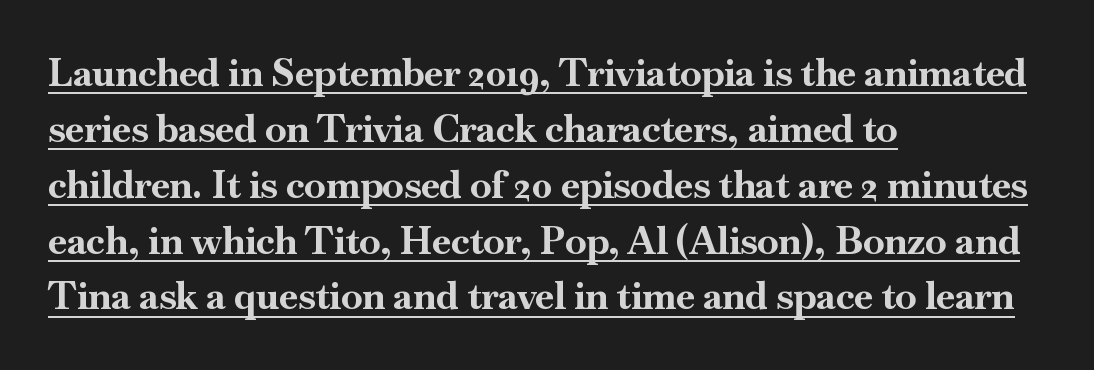
The image shows 38 px bold serif type, upright; set left-aligned, normal line spacing (1.47x), normal letter spacing, underlined; high stroke contrast and a small x-height.
